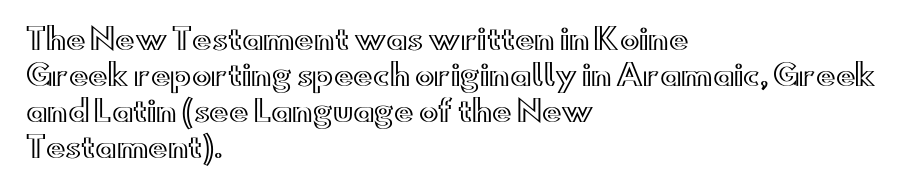
Q: Is the text italic (slanted)? A: No, it is upright.
Q: Is the text underlined? A: No.
Q: How is the paragraph aligned? A: Left-aligned.
Q: Is the spacing between letters normal or unusually wide? A: Normal.
Q: Width (condensed, normal, or wide)? A: Wide.
Q: x-height? A: Small.
Q: Monospaced? A: No.
